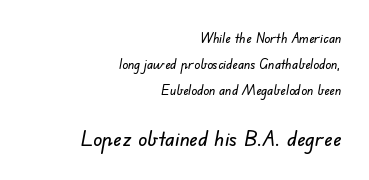
Q: Is the text underlined? A: No.
Q: How is the paragraph aligned? A: Right-aligned.
Q: Is the spacing between letters normal or unusually wide? A: Normal.
Q: Which block of text is set in a larger size, the first (top) or the second (bottom)? A: The second (bottom) one.
